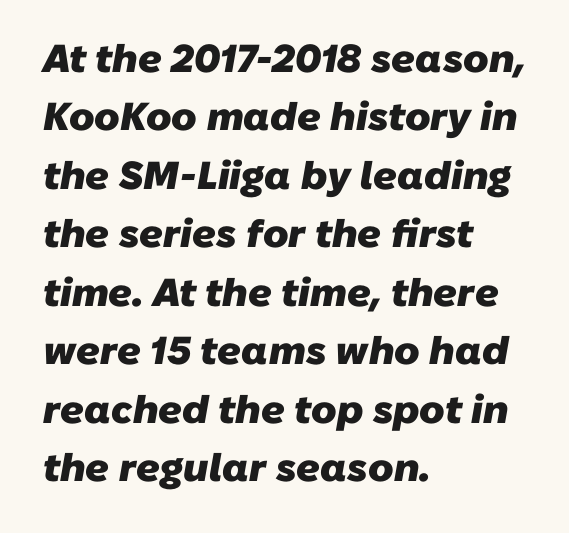
The image shows 39 px heavy sans-serif type; set left-aligned, normal line spacing (1.5x), normal letter spacing, not underlined; low stroke contrast and a medium x-height.
